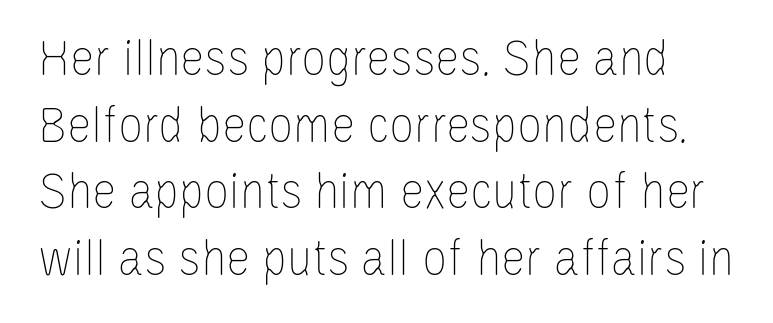
The letters stand straight up with perfectly vertical stems. A typesetter would call this zero additional tracking. The weight would be labelled regular, book, light, or lighter still. Nobody drew a line under any word here.
